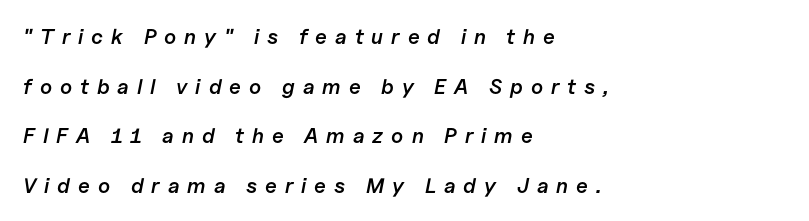
Q: Is the text bold? A: Semi-bold.
Q: Is the text italic (slanted)? A: Yes, it leans right by about 11 degrees.
Q: Is the text underlined? A: No.
Q: How is the paragraph aligned? A: Left-aligned.
Q: Is the spacing between letters normal or unusually wide? A: Unusually wide.
Q: Is the spacing between lines tight, normal or loose? A: Loose.
